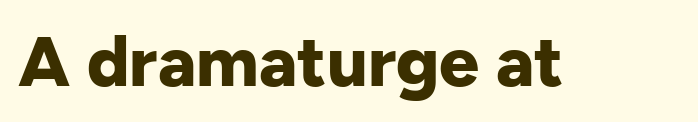
Q: Is the text bold? A: Yes.
Q: Is the text italic (slanted)? A: No, it is upright.
Q: Is the typeface a serif or a sans-serif typeface? A: Sans-serif.
Q: Is the text underlined? A: No.
Q: Is the spacing between letters normal or unusually wide? A: Normal.
Q: Width (condensed, normal, or wide)? A: Normal.
Q: Stroke contrast? A: Low.
Q: x-height? A: Medium.
Q: Monospaced? A: No.
